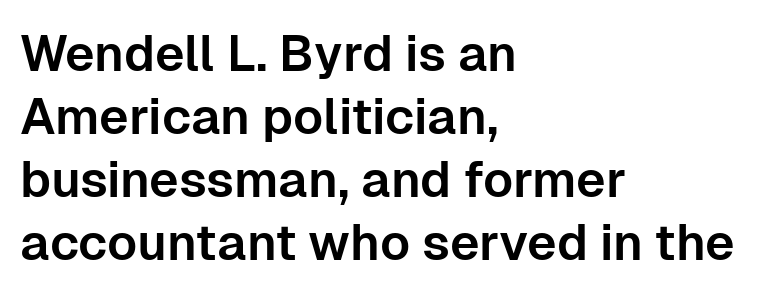
The image shows 50 px sans-serif type, upright; set left-aligned, normal line spacing (1.26x), normal letter spacing, not underlined; low stroke contrast and a medium x-height.
